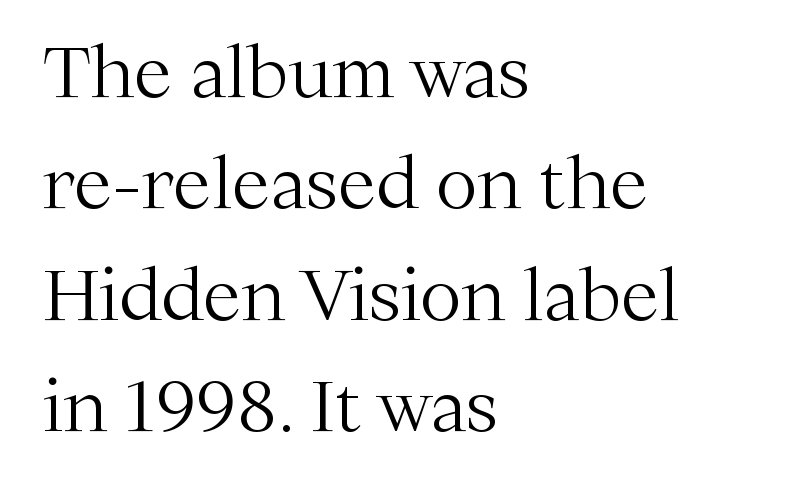
The lines are quadded left. Classification — serif. Short note: letters normally spaced. The weight tops out at a normal text grade.
